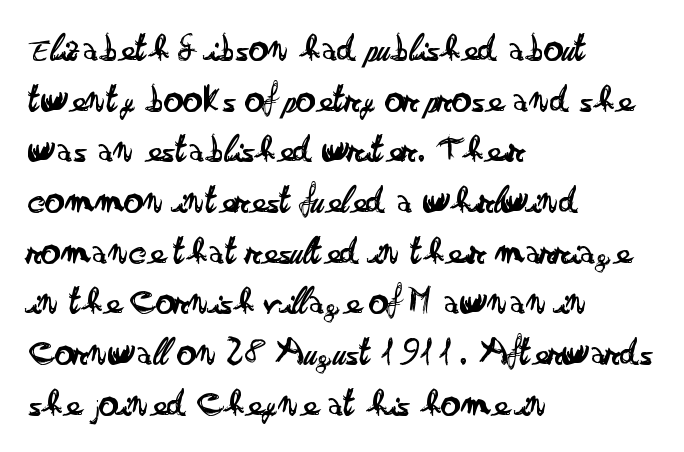
The image shows 39 px regular-weight, wide sans-serif type, upright; set left-aligned, normal line spacing (1.3x), normal letter spacing, not underlined; low stroke contrast and a small x-height.
